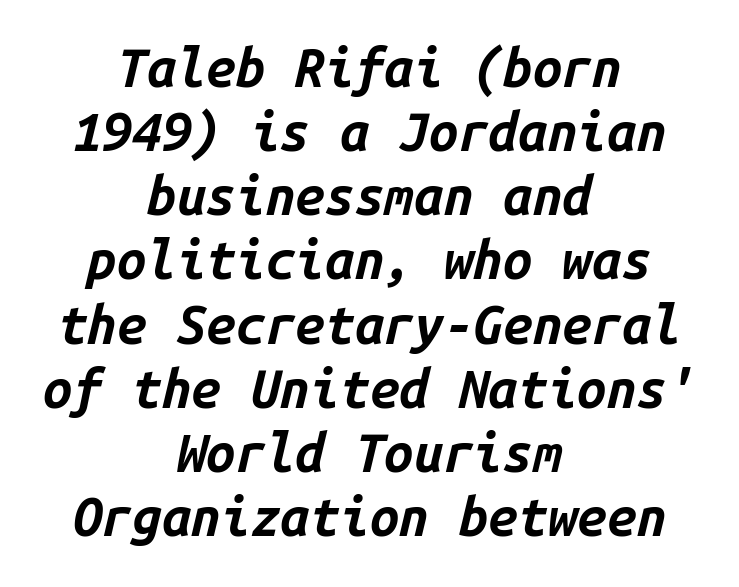
Q: Is the text bold? A: Yes.
Q: Is the text italic (slanted)? A: Yes, it leans right by about 14 degrees.
Q: Is the text underlined? A: No.
Q: How is the paragraph aligned? A: Centered.
Q: Is the spacing between letters normal or unusually wide? A: Normal.
Q: Width (condensed, normal, or wide)? A: Normal.
Q: Stroke contrast? A: Low.
Q: x-height? A: Medium.
Q: Monospaced? A: Yes.
